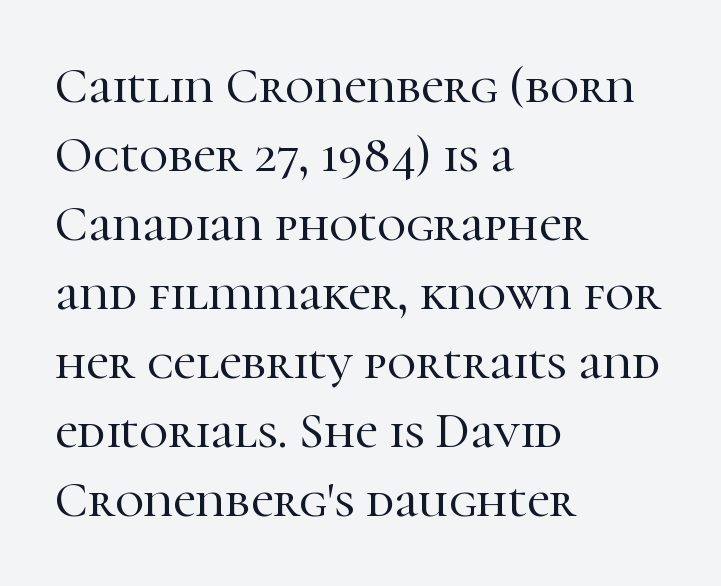
{"serif": "yes", "italic": "no", "width": "normal", "stroke_contrast": "high", "x_height": "medium", "monospaced": "no", "underline": "no", "align": "left", "line_spacing": "normal", "line_spacing_ratio": 1.38, "letter_spacing": "normal", "letter_spacing_em": 0.0, "glyph_px": 50}
